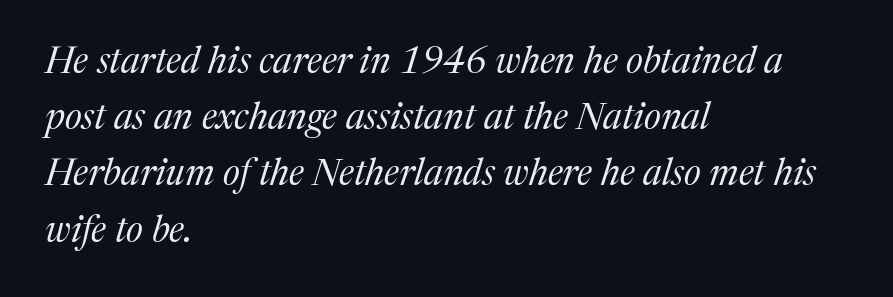
{"serif": "yes", "italic": "yes", "lean": "right", "slant_degrees": 17, "bold": "no", "weight": "regular", "width": "normal", "stroke_contrast": "medium", "x_height": "medium", "monospaced": "no", "underline": "no", "align": "left", "line_spacing": "normal", "line_spacing_ratio": 1.52, "letter_spacing": "normal", "letter_spacing_em": 0.0, "glyph_px": 37}
